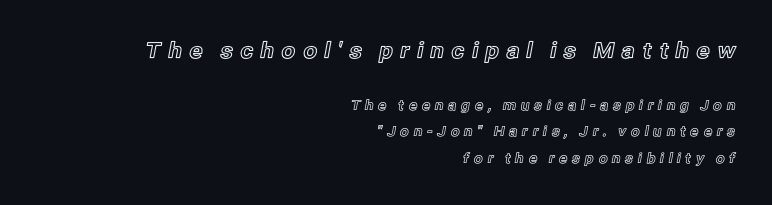
The image shows 22 px text type; set right-aligned, loose line spacing (1.91x), unusually wide letter spacing (+0.3 em), not underlined; the first (top) block is 1.57x larger.
